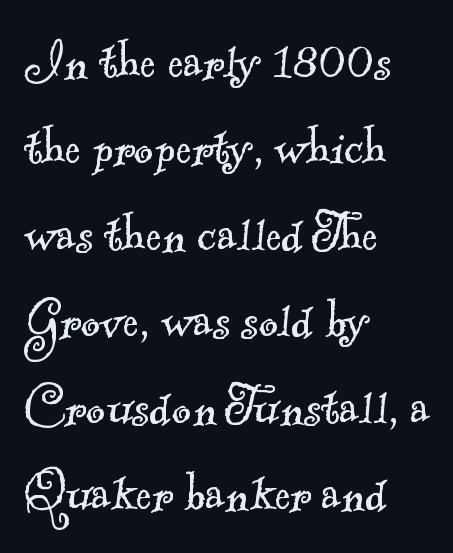
{"serif": "yes", "bold": "no", "weight": "light", "width": "normal", "x_height": "small", "monospaced": "no", "underline": "no", "align": "left", "line_spacing": "normal", "line_spacing_ratio": 1.44, "letter_spacing": "normal", "letter_spacing_em": 0.0, "glyph_px": 60}
